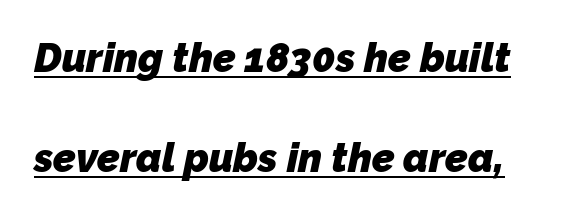
{"serif": "no", "bold": "yes", "weight": "heavy", "width": "normal", "stroke_contrast": "low", "x_height": "medium", "monospaced": "no", "underline": "yes", "line_spacing": "loose", "line_spacing_ratio": 2.49, "letter_spacing": "normal", "letter_spacing_em": 0.0, "glyph_px": 40}
